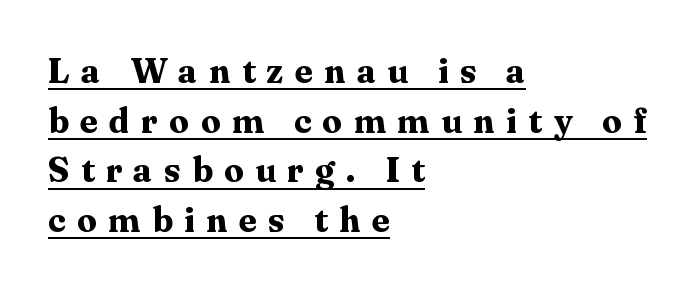
Q: Is the text bold? A: Yes.
Q: Is the text italic (slanted)? A: No, it is upright.
Q: Is the typeface a serif or a sans-serif typeface? A: Serif.
Q: Is the text underlined? A: Yes.
Q: How is the paragraph aligned? A: Left-aligned.
Q: Is the spacing between letters normal or unusually wide? A: Unusually wide.
Q: Is the spacing between lines tight, normal or loose? A: Normal.
Q: Width (condensed, normal, or wide)? A: Normal.
Q: Stroke contrast? A: Medium.
Q: x-height? A: Medium.
Q: Monospaced? A: No.
